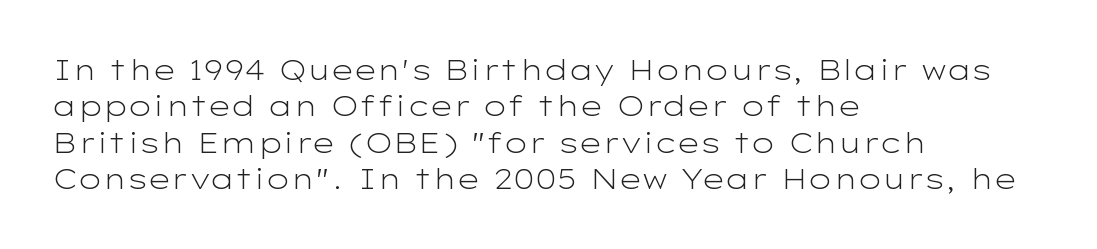
The image shows 28 px light, wide sans-serif type, upright; set left-aligned, normal line spacing (1.3x), normal letter spacing, not underlined; low stroke contrast and a medium x-height.
